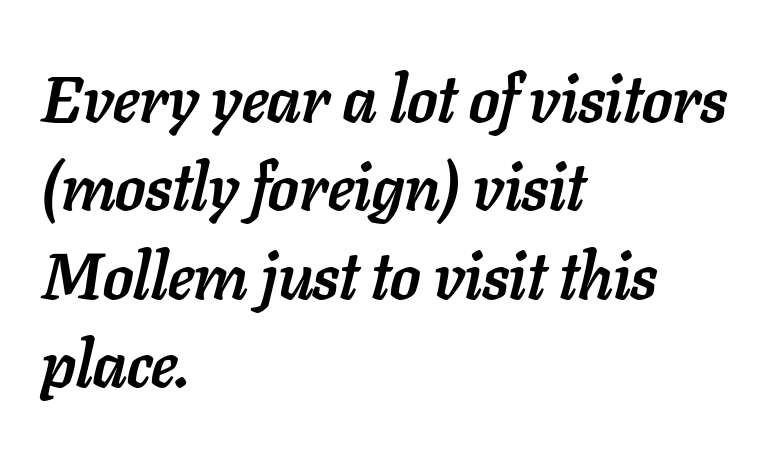
On the weight axis this lands at bold, roughly 700. Left-aligned paragraph, ragged on the right. Honestly, the letter spacing is just normal — you wouldn't notice it. Unmarked baselines from the first word to the last.
